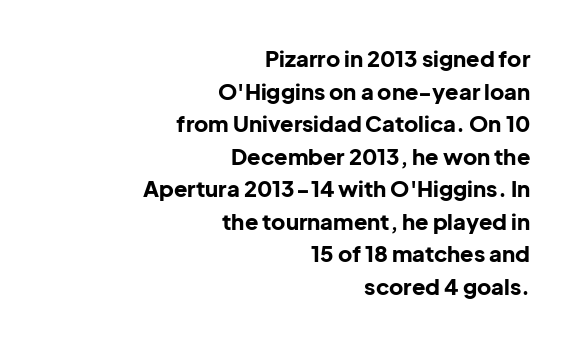
Nothing unusual about the tracking: characters are spaced as the font intends. Quick note: not italic, upright. Reading down the column, the eye jumps a familiar distance to each next line. The typesetting leans heavy: a genuine bold.
